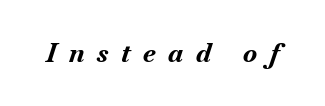
{"italic": "yes", "lean": "right", "slant_degrees": 18, "bold": "yes", "underline": "no", "letter_spacing": "wide", "letter_spacing_em": 0.49, "glyph_px": 26}
